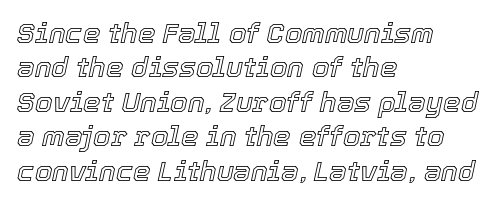
It's the slanting kind of type. Each row of text sits above clean, open space. Is the letter spacing exaggerated? No — it looks like the ordinary default. Varying glyph widths throughout — classic text-font behaviour. Layout note: lines flush left.
